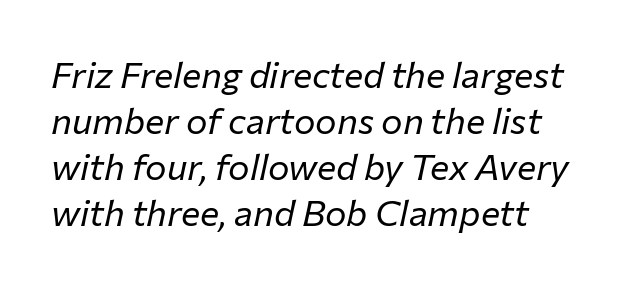
The letters are slanted; this is an italic face. Observe the ordinary spacing: letters are neighbours, not strangers. Spacing verdict: proportional, widths tailored to each character. A clean baseline with only descenders dipping below it.
